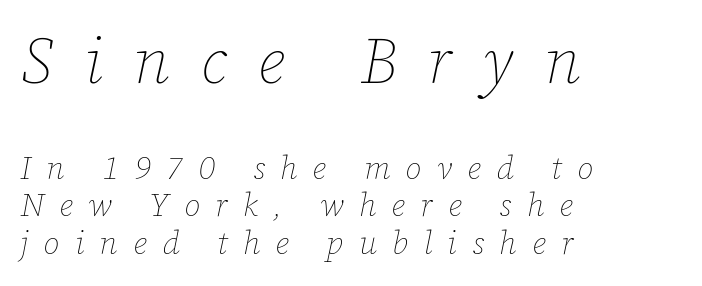
The tracking jumps out immediately: characters are airy and widely separated. Yep, that's italic — everything's leaning. A classic flush-left, rag-right setting is used for this passage. The designer gave the opening block more size than the closing block.
